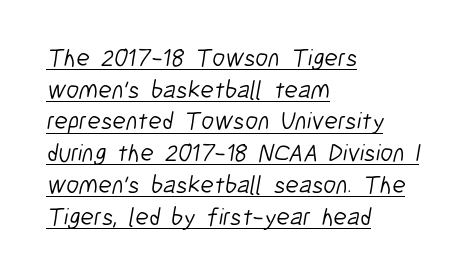
{"bold": "no", "underline": "yes", "align": "left", "line_spacing": "normal", "line_spacing_ratio": 1.27, "letter_spacing": "normal", "letter_spacing_em": 0.0, "glyph_px": 25}
